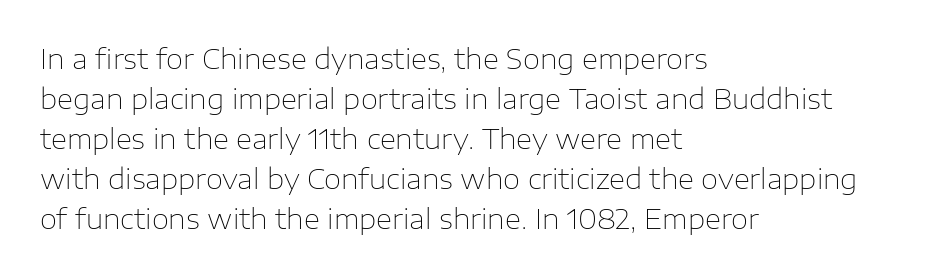
The image shows 28 px thin sans-serif type, upright; set left-aligned, normal line spacing (1.43x), normal letter spacing, not underlined; low stroke contrast and a medium x-height.
